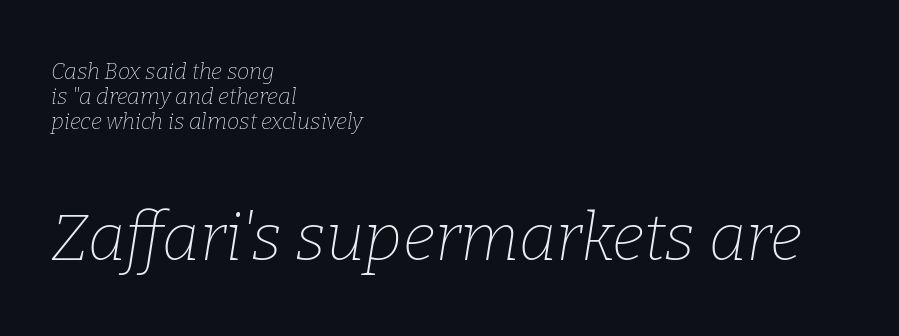
The image shows 65 px thin serif type, italic (leaning right); set left-aligned, tight line spacing (1.13x), normal letter spacing, not underlined; the second (bottom) block is 2.95x larger; low stroke contrast and a medium x-height.
